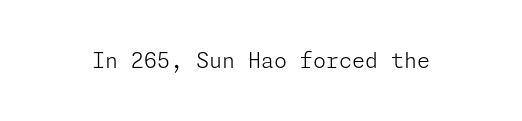
The passage shown is not underscored anywhere. The font's upright variant was chosen for this text. Stems here are at most as thick as an everyday book face. Observe the ordinary spacing: letters are neighbours, not strangers.
